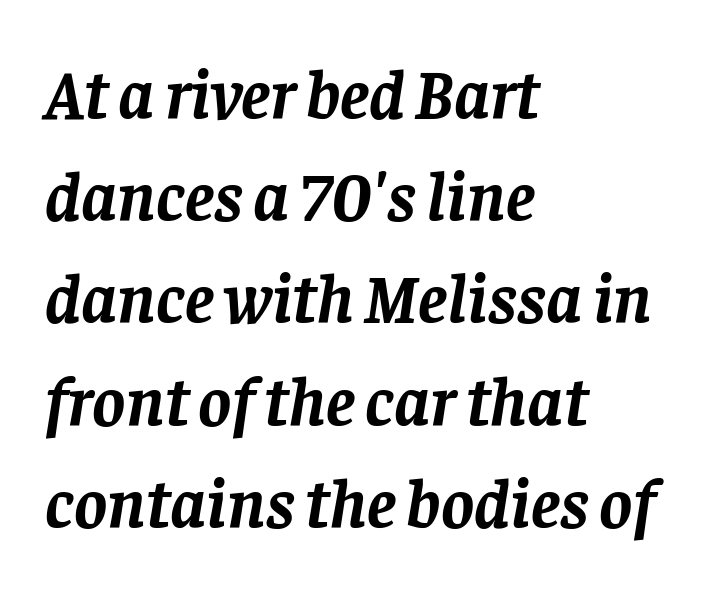
Q: Is the text bold? A: Yes.
Q: Is the text italic (slanted)? A: Yes, it leans right by about 8 degrees.
Q: Is the typeface a serif or a sans-serif typeface? A: Serif.
Q: Is the text underlined? A: No.
Q: How is the paragraph aligned? A: Left-aligned.
Q: Is the spacing between letters normal or unusually wide? A: Normal.
Q: Is the spacing between lines tight, normal or loose? A: Normal.
Q: Width (condensed, normal, or wide)? A: Normal.
Q: Stroke contrast? A: Low.
Q: x-height? A: Large.
Q: Monospaced? A: No.
